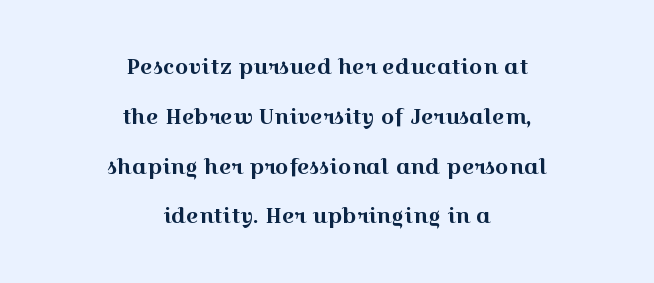
{"italic": "no", "underline": "no", "align": "center", "line_spacing": "loose", "line_spacing_ratio": 2.37, "letter_spacing": "normal", "letter_spacing_em": 0.0, "glyph_px": 21}
